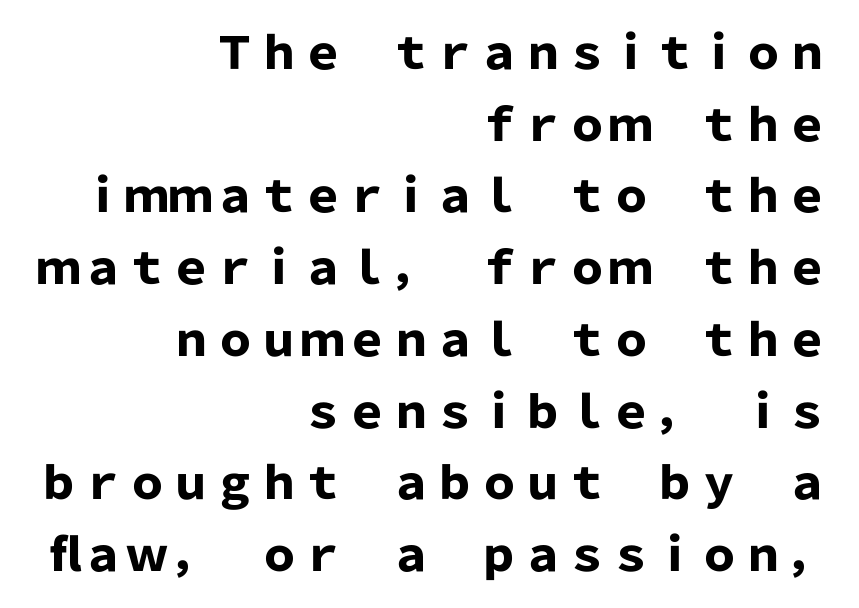
Q: Is the text bold? A: Yes.
Q: Is the text italic (slanted)? A: No, it is upright.
Q: Is the typeface a serif or a sans-serif typeface? A: Sans-serif.
Q: Is the text underlined? A: No.
Q: How is the paragraph aligned? A: Right-aligned.
Q: Is the spacing between letters normal or unusually wide? A: Normal.
Q: Is the spacing between lines tight, normal or loose? A: Normal.
Q: Width (condensed, normal, or wide)? A: Normal.
Q: Stroke contrast? A: Low.
Q: x-height? A: Medium.
Q: Monospaced? A: No.
